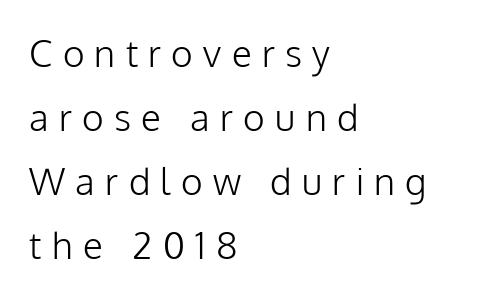
The image shows 37 px light sans-serif type, upright; set left-aligned, line spacing 1.73x, unusually wide letter spacing (+0.28 em), not underlined; low stroke contrast and a medium x-height.
